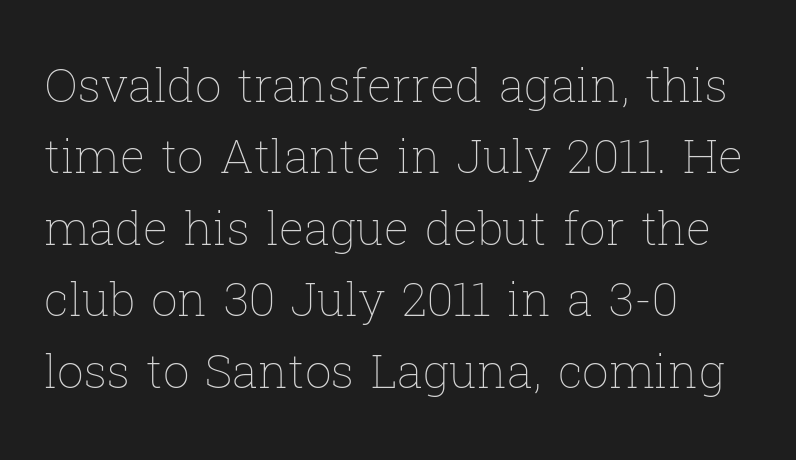
The image shows 47 px thin type, upright; set left-aligned, normal line spacing (1.52x), normal letter spacing, not underlined; low stroke contrast and a medium x-height.
